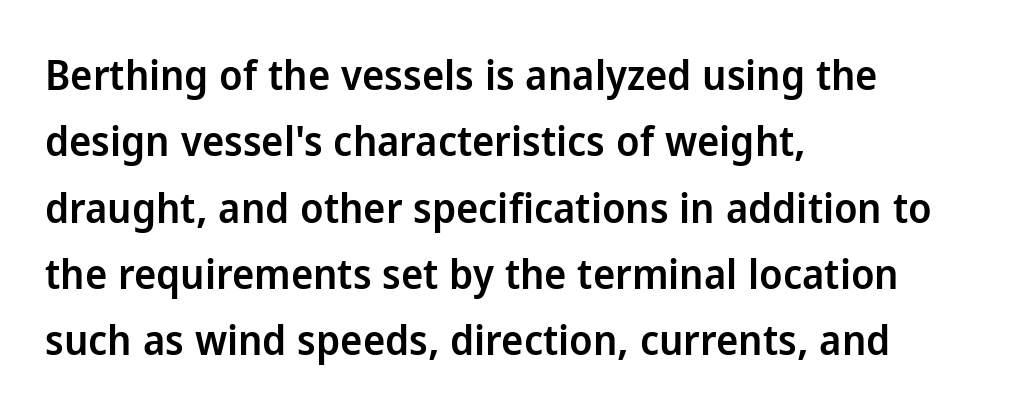
Q: Is the text bold? A: Semi-bold.
Q: Is the text italic (slanted)? A: No, it is upright.
Q: Is the typeface a serif or a sans-serif typeface? A: Sans-serif.
Q: Is the text underlined? A: No.
Q: How is the paragraph aligned? A: Left-aligned.
Q: Is the spacing between letters normal or unusually wide? A: Normal.
Q: Is the spacing between lines tight, normal or loose? A: Normal.
Q: Width (condensed, normal, or wide)? A: Normal.
Q: Stroke contrast? A: Low.
Q: x-height? A: Medium.
Q: Monospaced? A: No.
